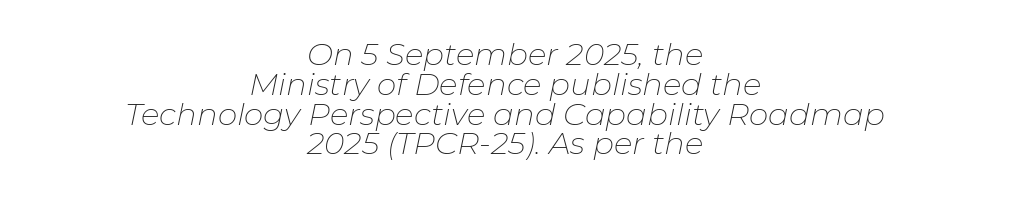
{"italic": "yes", "lean": "right", "slant_degrees": 11, "bold": "no", "weight": "thin", "width": "normal", "stroke_contrast": "low", "x_height": "medium", "monospaced": "no", "underline": "no", "align": "center", "line_spacing": "tight", "line_spacing_ratio": 0.96, "letter_spacing": "normal", "letter_spacing_em": 0.0, "glyph_px": 31}
